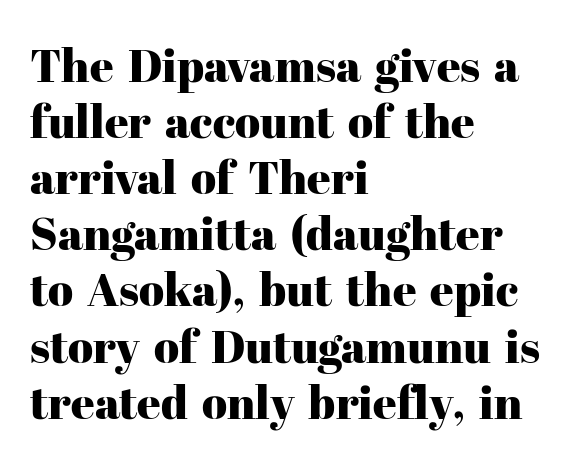
Q: Is the text italic (slanted)? A: No, it is upright.
Q: Is the typeface a serif or a sans-serif typeface? A: Serif.
Q: Is the text underlined? A: No.
Q: How is the paragraph aligned? A: Left-aligned.
Q: Is the spacing between letters normal or unusually wide? A: Normal.
Q: Width (condensed, normal, or wide)? A: Normal.
Q: Stroke contrast? A: High.
Q: x-height? A: Medium.
Q: Monospaced? A: No.
